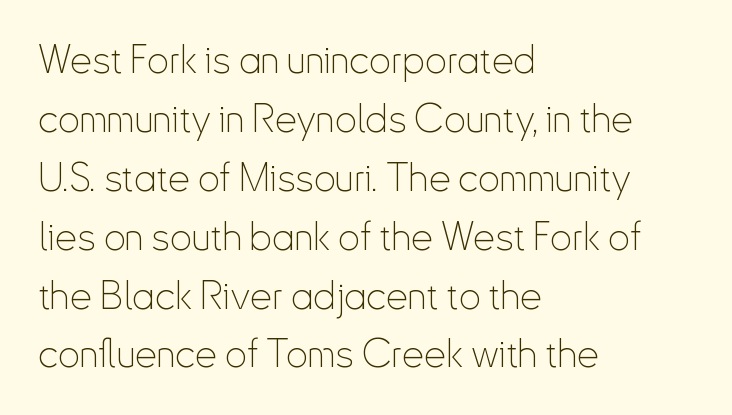
The type is set solid horizontally, with unmodified tracking. Looks like regular typesetting: each glyph gets only the width it needs. A student would call this left alignment; a typographer would say flush left, rag right. This is roman type, the default non-slanted kind. Is the stroke heavy? The answer is a plain regular-or-lighter.
